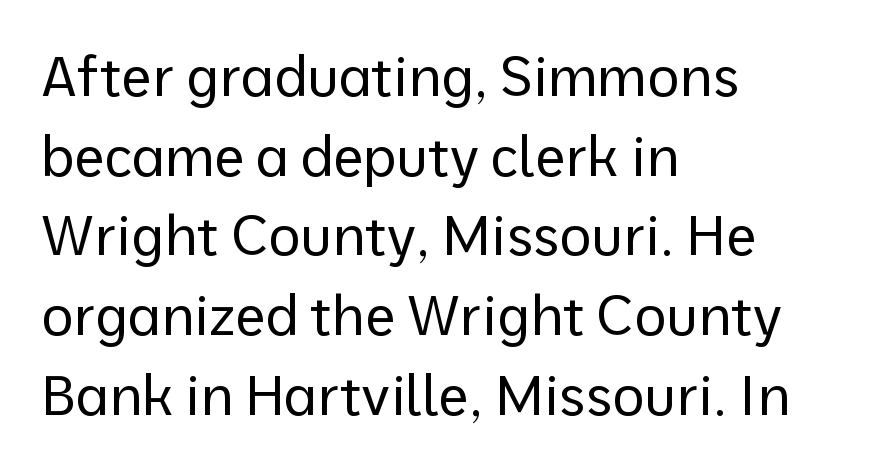
The passage shown has conventional tracking throughout. Check where the strokes stop: nothing finishes them off — pure sans. Weight: not bold — regular or lighter. Horizontally, the lines are justified to the leading edge only. This sample has the flowing, uneven cadence of proportional lettering. Italic? Not at all — the glyphs are vertical.
